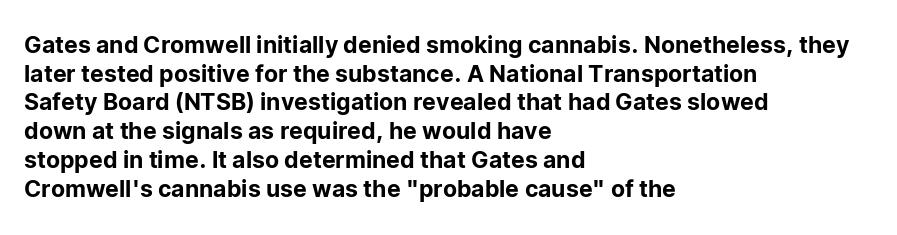
{"italic": "no", "underline": "no", "align": "left", "line_spacing": "normal", "line_spacing_ratio": 1.25, "letter_spacing": "normal", "letter_spacing_em": 0.0, "glyph_px": 23}
